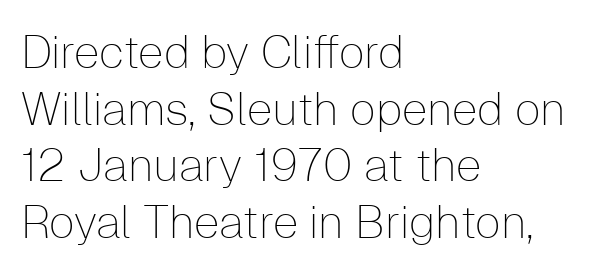
Q: Is the text bold? A: No.
Q: Is the text italic (slanted)? A: No, it is upright.
Q: Is the typeface a serif or a sans-serif typeface? A: Sans-serif.
Q: Is the text underlined? A: No.
Q: How is the paragraph aligned? A: Left-aligned.
Q: Is the spacing between letters normal or unusually wide? A: Normal.
Q: Width (condensed, normal, or wide)? A: Normal.
Q: Stroke contrast? A: Low.
Q: x-height? A: Medium.
Q: Monospaced? A: No.
